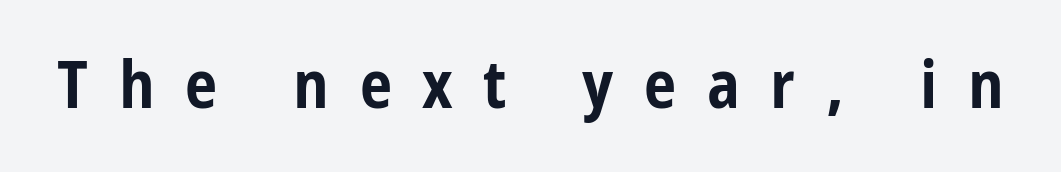
{"serif": "no", "italic": "no", "bold": "yes", "weight": "bold", "width": "condensed", "stroke_contrast": "low", "x_height": "medium", "monospaced": "no", "underline": "no", "letter_spacing": "wide", "letter_spacing_em": 0.47, "glyph_px": 65}
